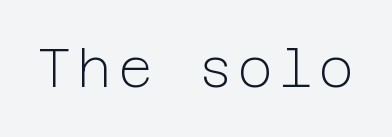
Q: Is the text bold? A: No.
Q: Is the text italic (slanted)? A: No, it is upright.
Q: Is the typeface a serif or a sans-serif typeface? A: Sans-serif.
Q: Is the text underlined? A: No.
Q: Width (condensed, normal, or wide)? A: Normal.
Q: Stroke contrast? A: Low.
Q: x-height? A: Medium.
